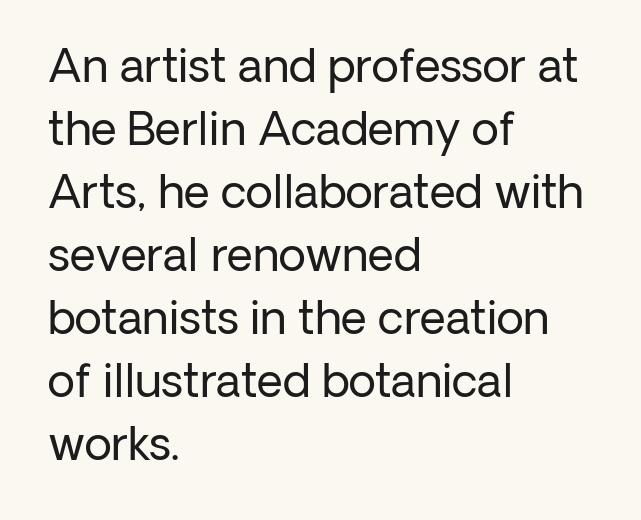
Nope, no serifs anywhere on these letters. The passage shown is typed in a proportional face where columns would drift. The setting favours the left margin, as ordinary paragraphs usually do. Default kerning and tracking; the words read as compact shapes. Rule under the text: the space is simply empty.
